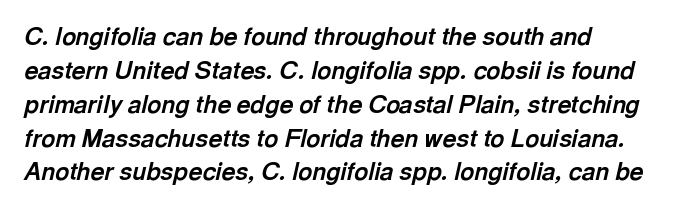
{"italic": "yes", "lean": "right", "slant_degrees": 13, "bold": "yes", "underline": "no", "align": "left", "line_spacing": "normal", "line_spacing_ratio": 1.41, "letter_spacing": "normal", "letter_spacing_em": 0.0, "glyph_px": 24}
